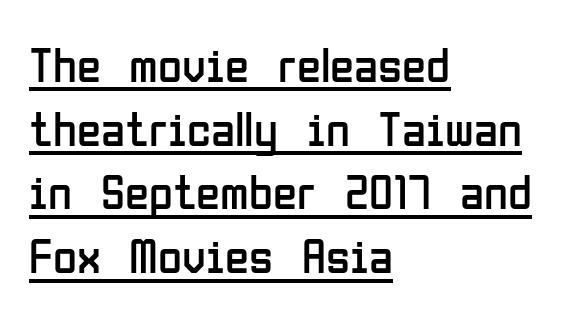
The image shows 49 px regular-weight, condensed sans-serif type, upright; set left-aligned, normal line spacing (1.3x), normal letter spacing, underlined; low stroke contrast and a medium x-height.
